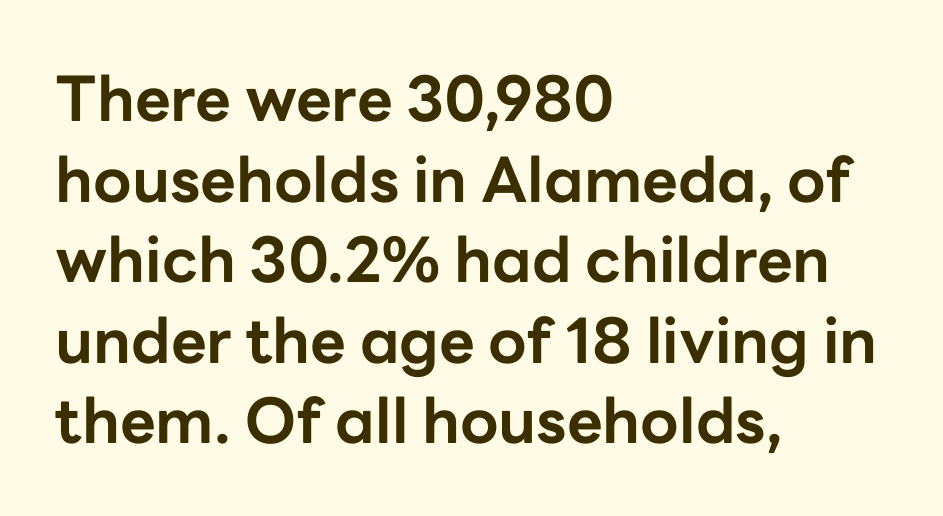
The image shows 62 px bold sans-serif type, upright; set left-aligned, normal line spacing (1.3x), normal letter spacing, not underlined; low stroke contrast and a medium x-height.
